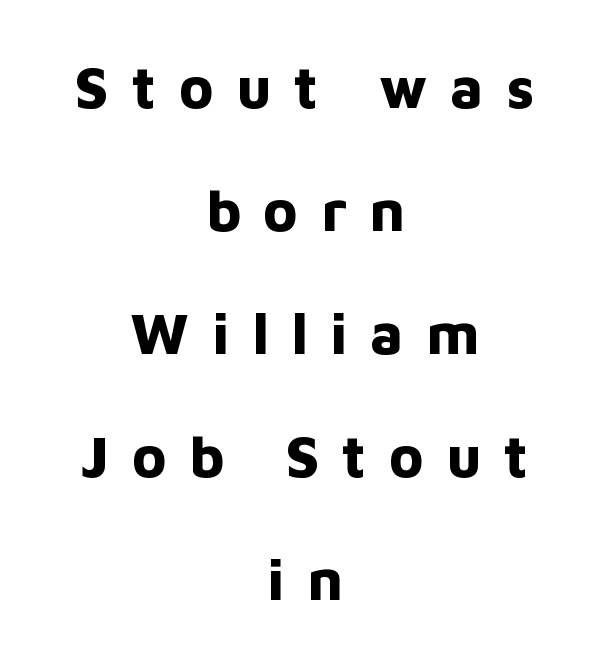
One glance says open: line gaps are wider than usual. In CSS terms this would be text-align: center. The rendering inserts visible extra space after every character. The passage shown is typed in a proportional face where columns would drift. In terms of letterform style, serifs are entirely absent. Rendered with straight, roman letterforms.
